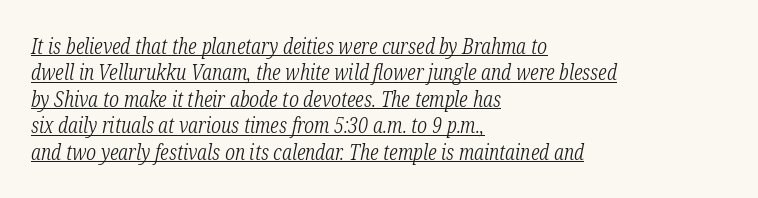
{"italic": "yes", "lean": "right", "slant_degrees": 12, "bold": "no", "underline": "yes", "align": "left", "line_spacing": "normal", "line_spacing_ratio": 1.26, "letter_spacing": "normal", "letter_spacing_em": 0.0, "glyph_px": 21}
